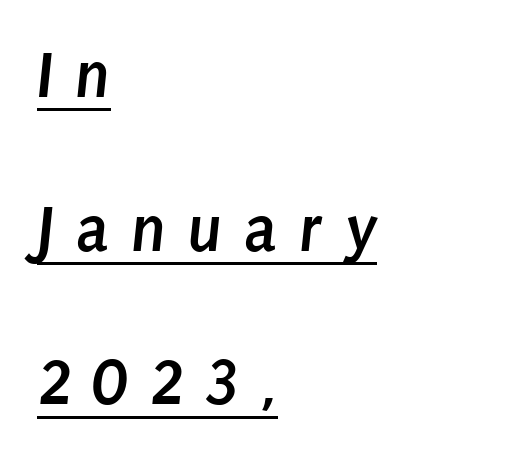
This sample has the flowing, uneven cadence of proportional lettering. The text was rendered using a sans face with plain stroke endings. The face used here has the dense, thick strokes of a bold. Baseline-to-baseline distance is far greater than the letter height. Does extra space separate the letters? Yes, quite a lot of it.
